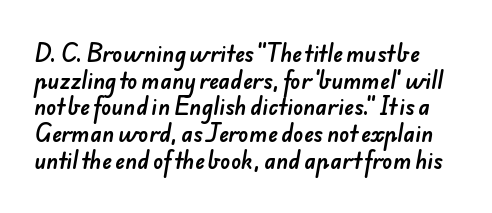
{"underline": "no", "line_spacing": "normal", "line_spacing_ratio": 1.27, "letter_spacing": "normal", "letter_spacing_em": 0.0, "glyph_px": 21}
